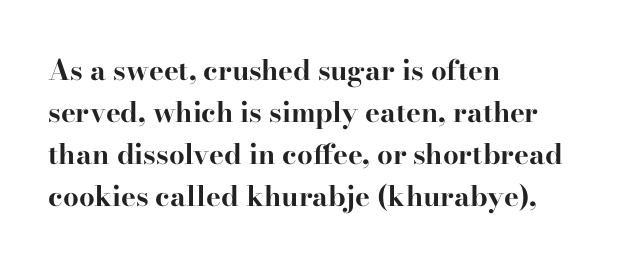
The image shows 28 px bold, wide serif type, upright; set left-aligned, normal line spacing (1.5x), normal letter spacing, not underlined; high stroke contrast and a small x-height.
